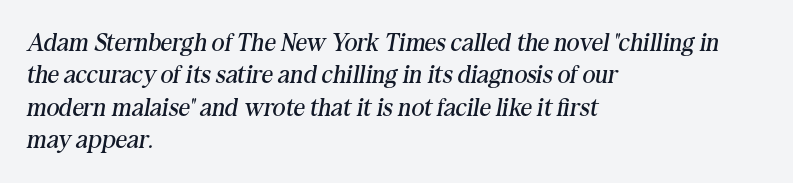
The zone under the glyphs is completely vacant. Alignment: flush left. Caption: face not bold, strokes unweighted. Slanted lettering throughout. The vertical gap from one line to the next is medium.
